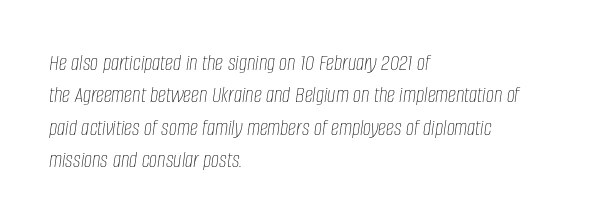
{"italic": "yes", "lean": "right", "slant_degrees": 8, "bold": "no", "underline": "no", "align": "left", "line_spacing": "normal", "line_spacing_ratio": 1.41, "letter_spacing": "normal", "letter_spacing_em": 0.0, "glyph_px": 23}
